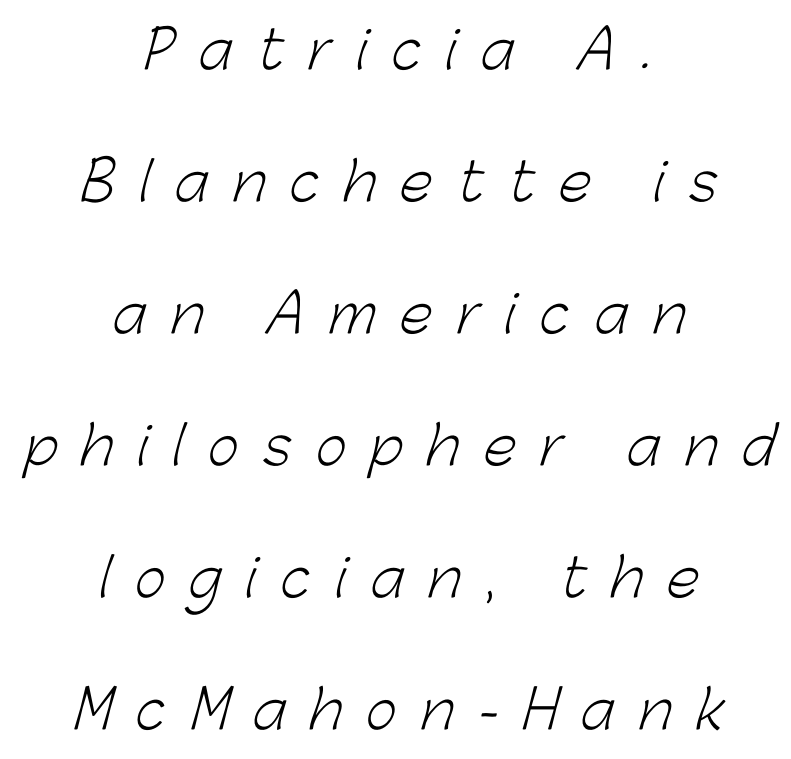
Q: Is the text bold? A: No.
Q: Is the typeface a serif or a sans-serif typeface? A: Sans-serif.
Q: Is the text underlined? A: No.
Q: How is the paragraph aligned? A: Centered.
Q: Is the spacing between letters normal or unusually wide? A: Unusually wide.
Q: Is the spacing between lines tight, normal or loose? A: Loose.
Q: Width (condensed, normal, or wide)? A: Normal.
Q: Stroke contrast? A: Low.
Q: x-height? A: Medium.
Q: Monospaced? A: No.
